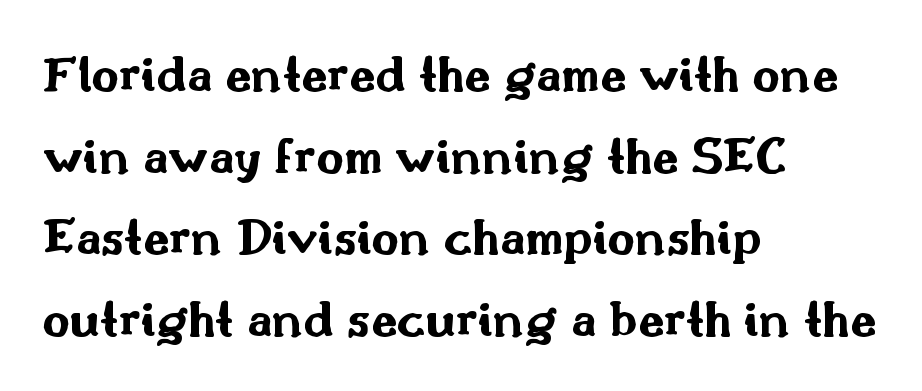
The image shows 53 px bold, wide sans-serif type, upright; set left-aligned, normal line spacing (1.54x), normal letter spacing, not underlined; medium stroke contrast and a small x-height.
